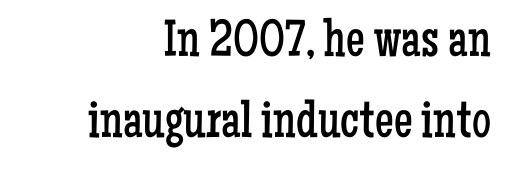
Q: Is the text bold? A: No.
Q: Is the text italic (slanted)? A: No, it is upright.
Q: Is the typeface a serif or a sans-serif typeface? A: Serif.
Q: Is the text underlined? A: No.
Q: Is the spacing between letters normal or unusually wide? A: Normal.
Q: Is the spacing between lines tight, normal or loose? A: Normal.
Q: Width (condensed, normal, or wide)? A: Condensed.
Q: Stroke contrast? A: Low.
Q: x-height? A: Medium.
Q: Monospaced? A: No.
